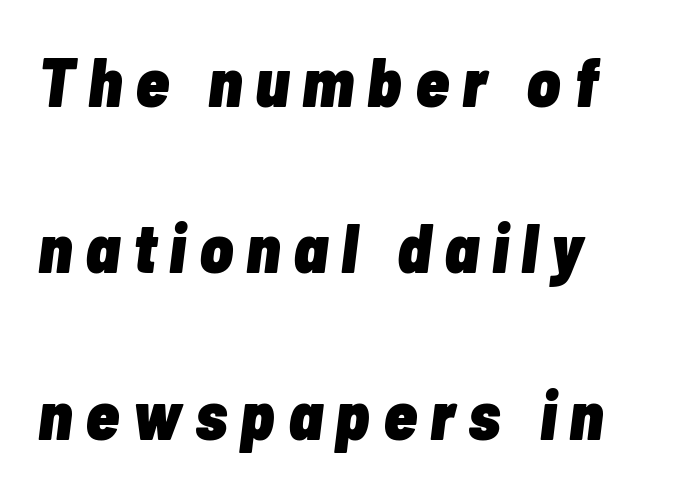
Q: Is the text bold? A: Yes.
Q: Is the text italic (slanted)? A: Yes, it leans right by about 7 degrees.
Q: Is the text underlined? A: No.
Q: How is the paragraph aligned? A: Left-aligned.
Q: Is the spacing between lines tight, normal or loose? A: Loose.
Q: Width (condensed, normal, or wide)? A: Condensed.
Q: Stroke contrast? A: Low.
Q: x-height? A: Medium.
Q: Monospaced? A: No.
